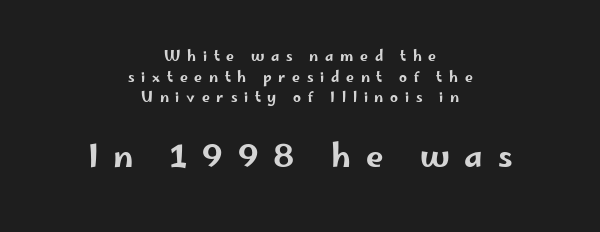
Q: Is the text italic (slanted)? A: No, it is upright.
Q: Is the typeface a serif or a sans-serif typeface? A: Sans-serif.
Q: Is the text underlined? A: No.
Q: How is the paragraph aligned? A: Centered.
Q: Is the spacing between letters normal or unusually wide? A: Unusually wide.
Q: Is the spacing between lines tight, normal or loose? A: Normal.
Q: Which block of text is set in a larger size, the first (top) or the second (bottom)? A: The second (bottom) one.
Q: Width (condensed, normal, or wide)? A: Wide.
Q: Stroke contrast? A: Low.
Q: x-height? A: Small.
Q: Monospaced? A: No.
